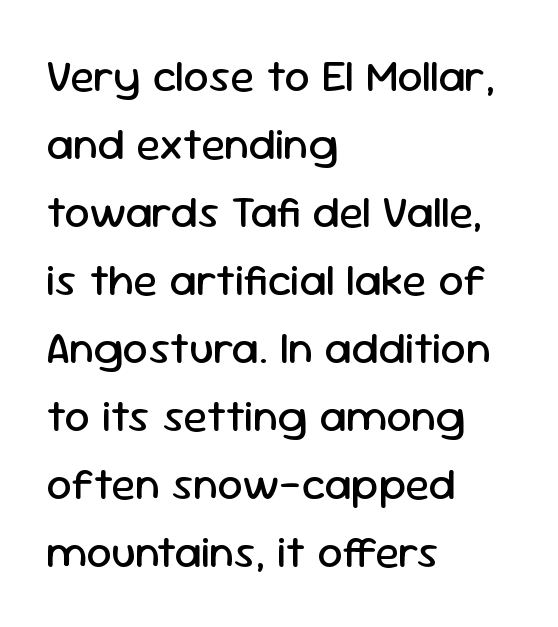
{"serif": "no", "italic": "no", "bold": "no", "weight": "regular", "width": "normal", "stroke_contrast": "low", "x_height": "medium", "monospaced": "no", "underline": "no", "align": "left", "line_spacing": "normal", "line_spacing_ratio": 1.51, "letter_spacing": "normal", "letter_spacing_em": 0.0, "glyph_px": 45}
